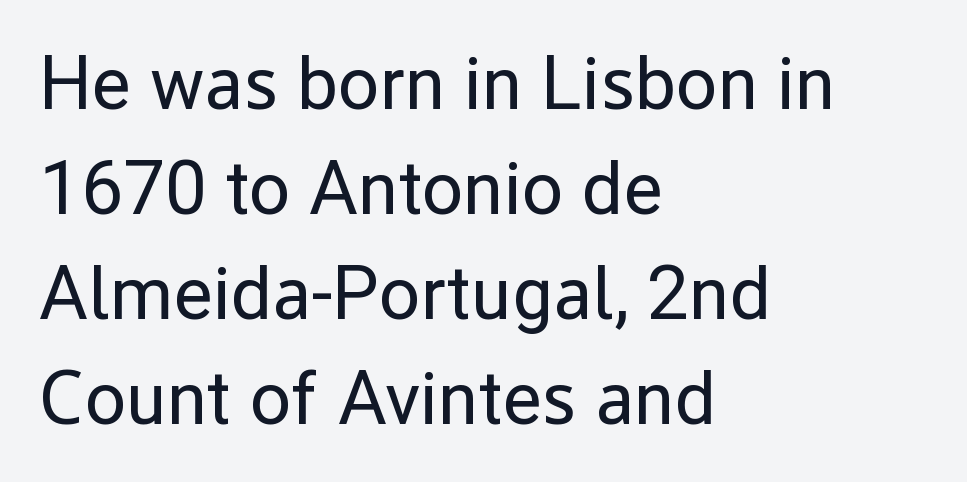
The image shows 75 px regular-weight sans-serif type, upright; set left-aligned, normal line spacing (1.4x), normal letter spacing, not underlined; low stroke contrast and a medium x-height.
